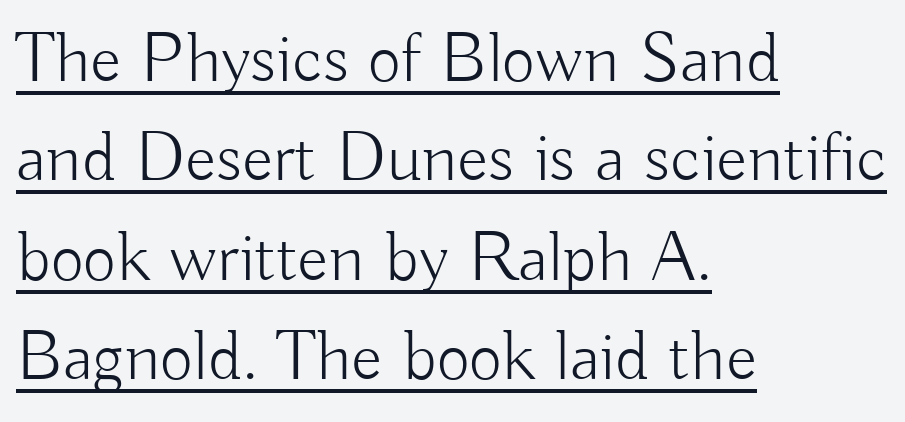
Q: Is the text bold? A: No.
Q: Is the text italic (slanted)? A: No, it is upright.
Q: Is the typeface a serif or a sans-serif typeface? A: Sans-serif.
Q: Is the text underlined? A: Yes.
Q: How is the paragraph aligned? A: Left-aligned.
Q: Is the spacing between letters normal or unusually wide? A: Normal.
Q: Is the spacing between lines tight, normal or loose? A: Normal.
Q: Width (condensed, normal, or wide)? A: Normal.
Q: Stroke contrast? A: Low.
Q: x-height? A: Small.
Q: Monospaced? A: No.
